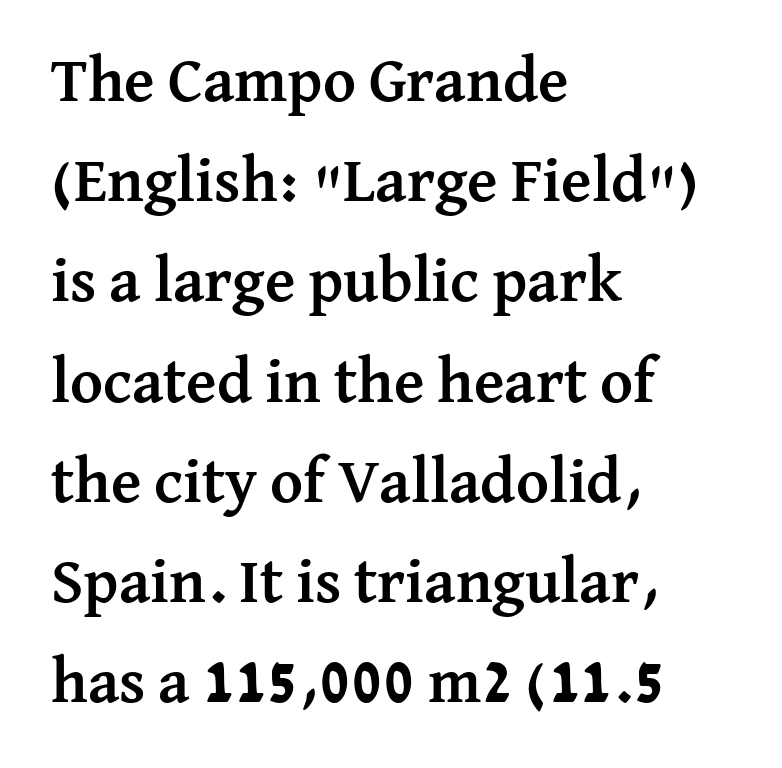
The rendering keeps characters at their native spacing. Reading down the column, the eye jumps a familiar distance to each next line. These lines carry a lot of weight — the face is fully bold. Bare-footed words on every line. Style check: upright. The glyphs in this specimen are seriffed.
